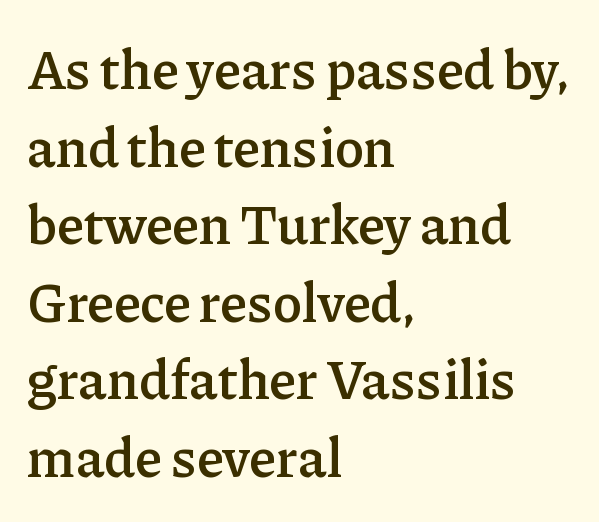
Q: Is the text bold? A: Semi-bold.
Q: Is the text italic (slanted)? A: No, it is upright.
Q: Is the typeface a serif or a sans-serif typeface? A: Serif.
Q: Is the text underlined? A: No.
Q: How is the paragraph aligned? A: Left-aligned.
Q: Is the spacing between letters normal or unusually wide? A: Normal.
Q: Is the spacing between lines tight, normal or loose? A: Normal.
Q: Width (condensed, normal, or wide)? A: Normal.
Q: Stroke contrast? A: Low.
Q: x-height? A: Medium.
Q: Monospaced? A: No.
